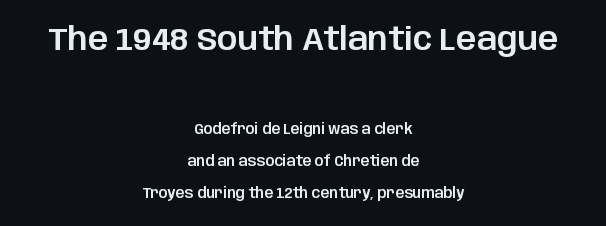
Words appear dense and cohesive because spacing is normal. The space beneath each line is pristine and unruled. The face used here is proportionally spaced, like ordinary book or web type. Stroke terminals: plain, sans-serif. This sample is center-justified, so both line endings float freely.
